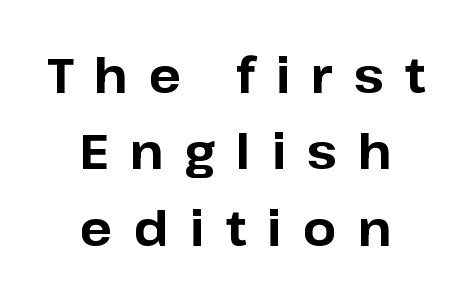
The image shows 48 px bold sans-serif type, upright; set centered, normal line spacing (1.59x), unusually wide letter spacing (+0.44 em), not underlined; low stroke contrast and a medium x-height.
